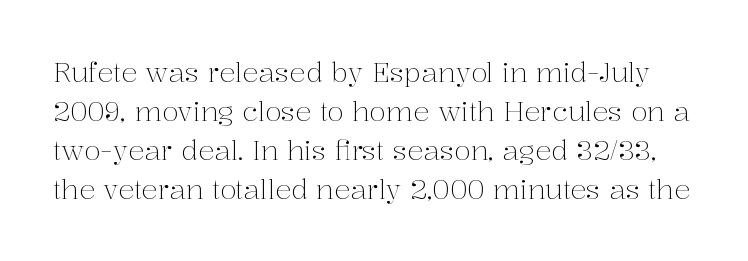
The image shows 27 px text type, upright; set normal line spacing (1.44x), normal letter spacing, not underlined.
